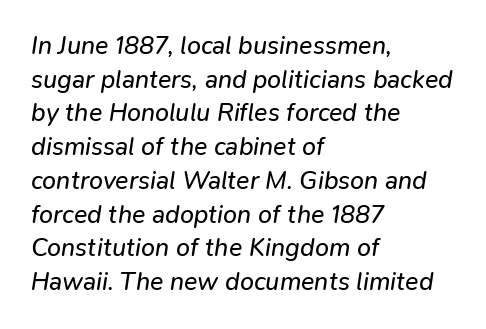
Unmarked baselines from the first word to the last. A typesetter would call this leading conventional body-copy spacing. Notice how the passage keeps a crisp vertical edge on the left only. This sample uses plain, unmodified letter spacing. The font is comparable to plain body text, perhaps lighter. Slanted lettering throughout.
